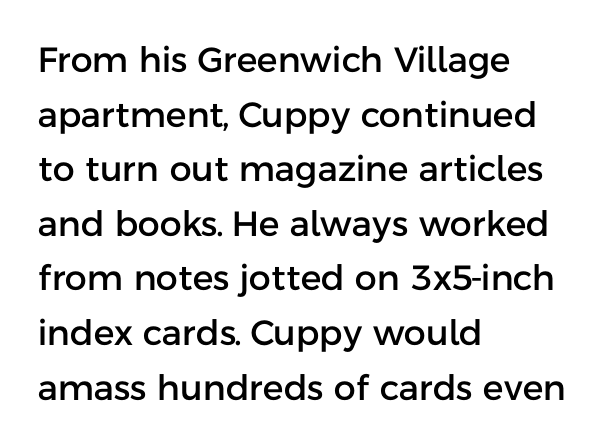
The image shows 35 px sans-serif type, upright; set left-aligned, normal line spacing (1.56x), normal letter spacing, not underlined; low stroke contrast and a medium x-height.
